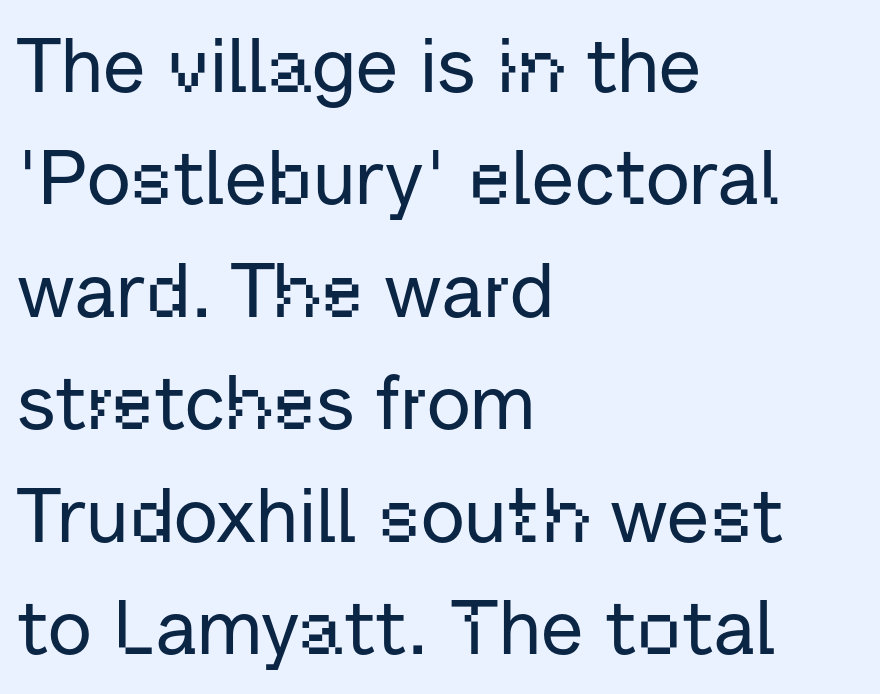
The image shows 77 px sans-serif type, upright; set left-aligned, normal line spacing (1.46x), normal letter spacing, not underlined; low stroke contrast and a medium x-height.
